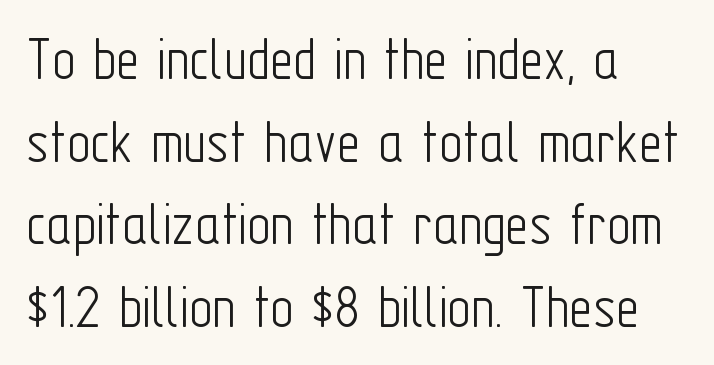
{"serif": "no", "italic": "no", "bold": "no", "weight": "light", "width": "condensed", "stroke_contrast": "low", "x_height": "medium", "monospaced": "no", "underline": "no", "align": "left", "line_spacing": "normal", "line_spacing_ratio": 1.29, "letter_spacing": "normal", "letter_spacing_em": 0.0, "glyph_px": 64}
